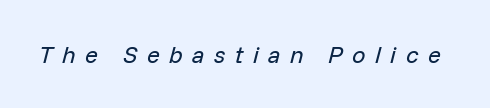
Q: Is the text bold? A: No.
Q: Is the text italic (slanted)? A: Yes, it leans right by about 14 degrees.
Q: Is the text underlined? A: No.
Q: Is the spacing between letters normal or unusually wide? A: Unusually wide.
